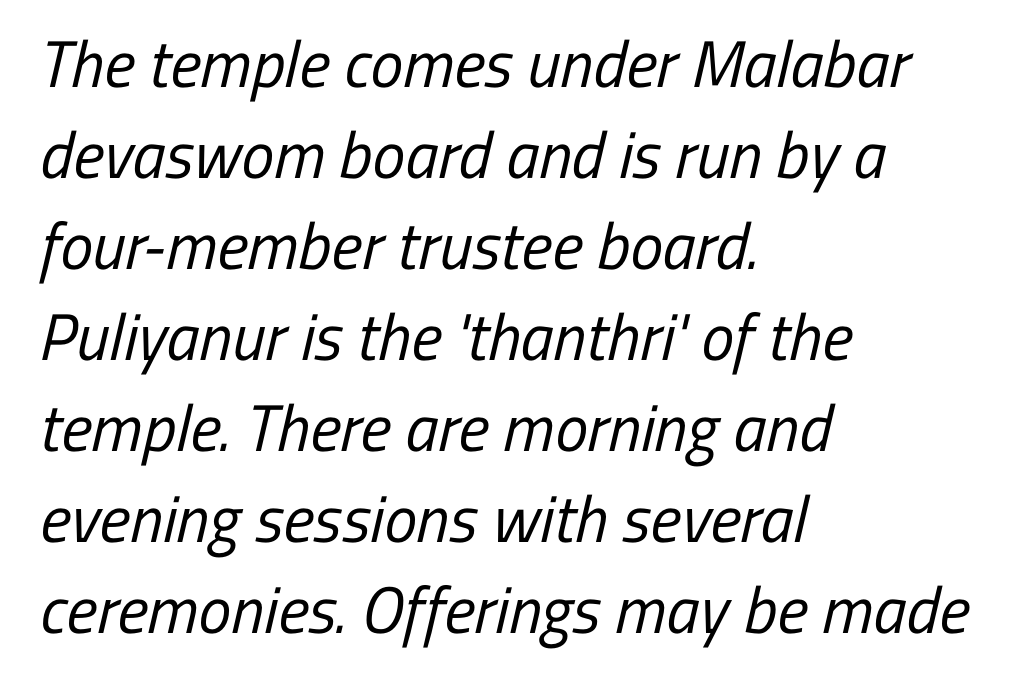
Q: Is the text bold? A: No.
Q: Is the typeface a serif or a sans-serif typeface? A: Sans-serif.
Q: Is the text underlined? A: No.
Q: How is the paragraph aligned? A: Left-aligned.
Q: Is the spacing between letters normal or unusually wide? A: Normal.
Q: Is the spacing between lines tight, normal or loose? A: Normal.
Q: Width (condensed, normal, or wide)? A: Condensed.
Q: Stroke contrast? A: Low.
Q: x-height? A: Medium.
Q: Monospaced? A: No.
